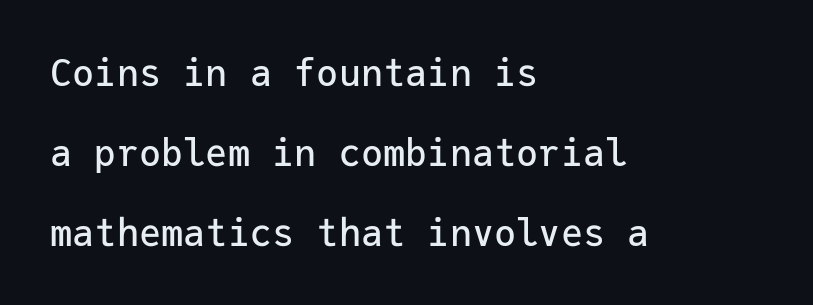
The image shows 37 px sans-serif type, upright, monospaced; set left-aligned, loose line spacing (2.16x), normal letter spacing, not underlined; low stroke contrast and a medium x-height.
